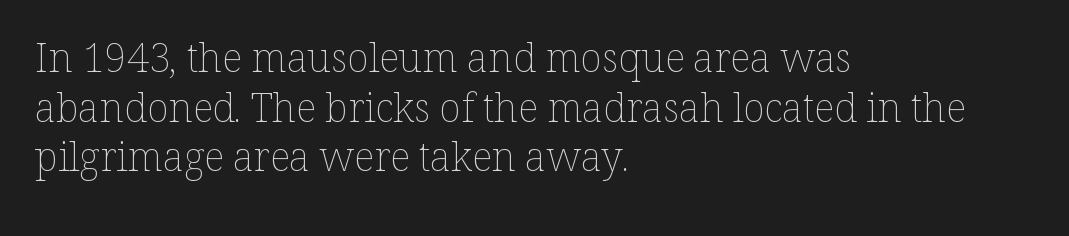
{"italic": "no", "bold": "no", "weight": "thin", "width": "normal", "stroke_contrast": "low", "x_height": "medium", "monospaced": "no", "underline": "no", "align": "left", "line_spacing_ratio": 1.24, "letter_spacing": "normal", "letter_spacing_em": 0.0, "glyph_px": 40}
